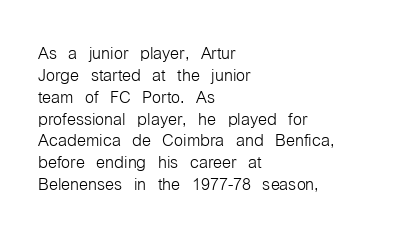
The space between consecutive lines is stingy. The typography opts for an upright posture over an oblique one. The face looks like a standard text weight, possibly lighter. Only glyphs here, with clear space below each row.
